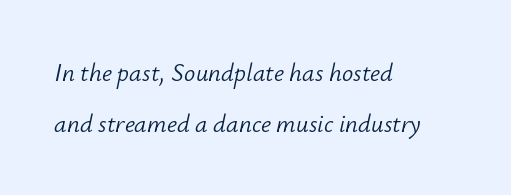
{"italic": "yes", "lean": "right", "slant_degrees": 12, "bold": "no", "underline": "no", "align": "left", "line_spacing": "loose", "line_spacing_ratio": 2.06, "letter_spacing": "normal", "letter_spacing_em": 0.0, "glyph_px": 25}
